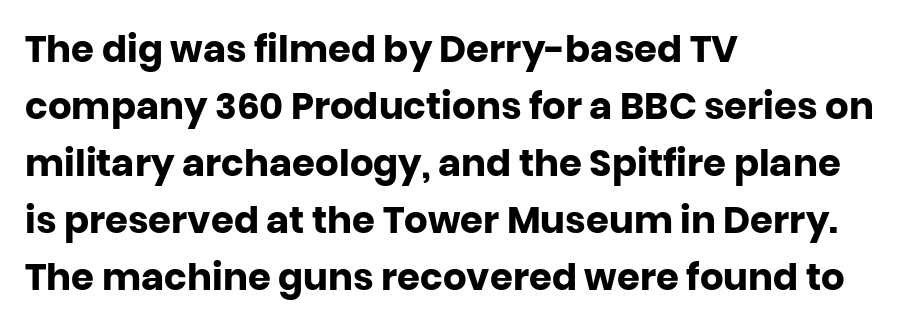
Caption: bold face, heavy strokes. Looks like regular typesetting: each glyph gets only the width it needs. When letters stand straight like this, we call the style roman or upright. Nope, no serifs anywhere on these letters.
